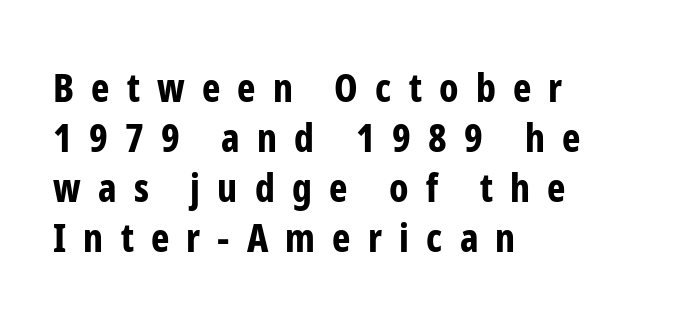
Q: Is the text bold? A: Yes.
Q: Is the text italic (slanted)? A: No, it is upright.
Q: Is the typeface a serif or a sans-serif typeface? A: Sans-serif.
Q: Is the text underlined? A: No.
Q: How is the paragraph aligned? A: Left-aligned.
Q: Is the spacing between letters normal or unusually wide? A: Unusually wide.
Q: Is the spacing between lines tight, normal or loose? A: Normal.
Q: Width (condensed, normal, or wide)? A: Condensed.
Q: Stroke contrast? A: Low.
Q: x-height? A: Medium.
Q: Monospaced? A: No.
